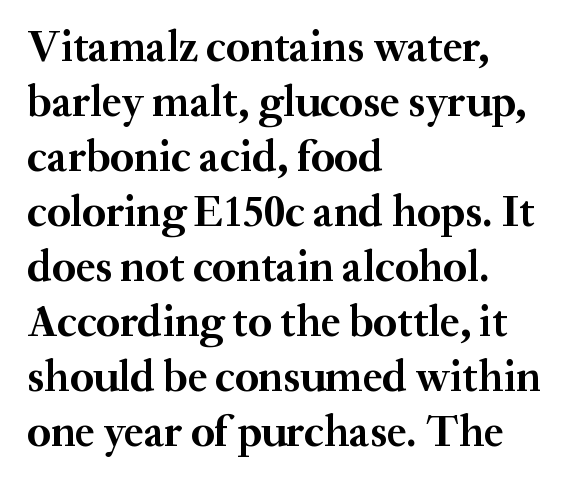
The axis of the letterforms is exactly vertical. Weight check: bold — yes, fully. The text block is weighted toward the left margin, trailing off unevenly rightward. Looks like regular typesetting: each glyph gets only the width it needs. Interline gaps are of average width in this sample. Stroke terminals: seriffed.
